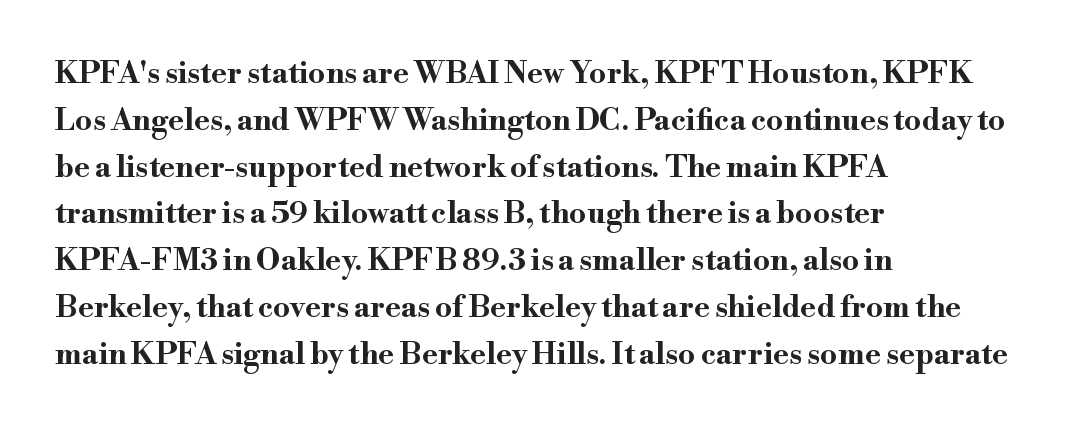
The image shows 30 px bold, wide serif type, upright; set left-aligned, normal line spacing (1.56x), normal letter spacing, not underlined; high stroke contrast and a small x-height.
